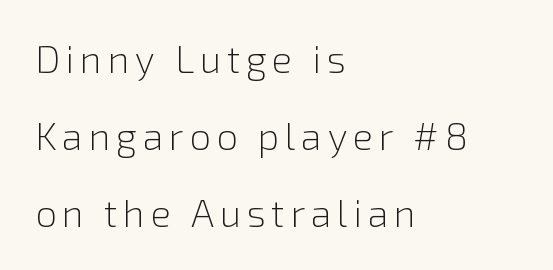
The image shows 38 px light sans-serif type, upright; set left-aligned, loose line spacing (2.02x), not underlined; a medium x-height.
